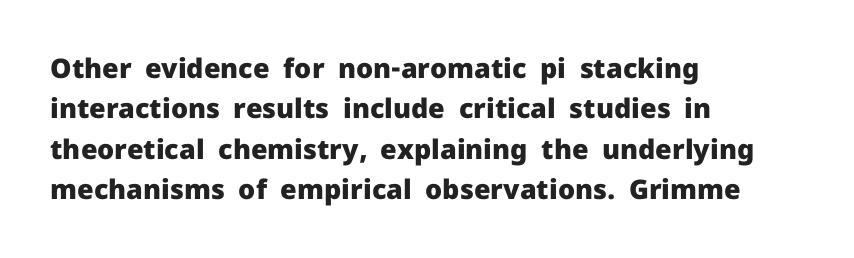
{"italic": "no", "bold": "yes", "underline": "no", "align": "left", "line_spacing": "normal", "line_spacing_ratio": 1.5, "letter_spacing": "normal", "letter_spacing_em": 0.0, "glyph_px": 27}
